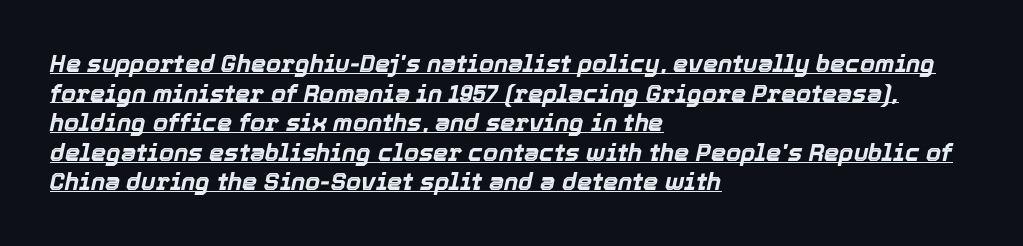
The image shows 24 px bold type, italic (leaning right); set left-aligned, line spacing 1.23x, normal letter spacing, underlined.
